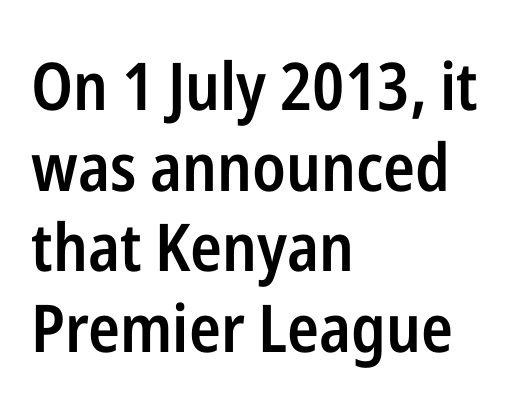
Q: Is the text bold? A: Semi-bold.
Q: Is the text italic (slanted)? A: No, it is upright.
Q: Is the typeface a serif or a sans-serif typeface? A: Sans-serif.
Q: Is the text underlined? A: No.
Q: How is the paragraph aligned? A: Left-aligned.
Q: Is the spacing between letters normal or unusually wide? A: Normal.
Q: Width (condensed, normal, or wide)? A: Condensed.
Q: Stroke contrast? A: Low.
Q: x-height? A: Medium.
Q: Monospaced? A: No.
